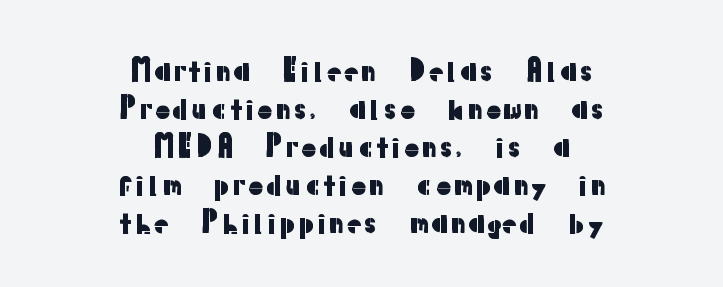
Q: Is the text italic (slanted)? A: No, it is upright.
Q: Is the typeface a serif or a sans-serif typeface? A: Sans-serif.
Q: Is the text underlined? A: No.
Q: How is the paragraph aligned? A: Centered.
Q: Is the spacing between letters normal or unusually wide? A: Normal.
Q: Is the spacing between lines tight, normal or loose? A: Normal.
Q: Width (condensed, normal, or wide)? A: Normal.
Q: Stroke contrast? A: Low.
Q: x-height? A: Medium.
Q: Monospaced? A: No.
